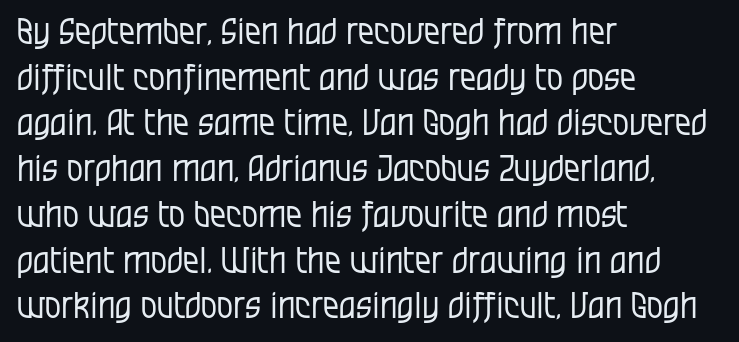
The image shows 36 px regular-weight, condensed sans-serif type, upright; set left-aligned, normal line spacing (1.27x), normal letter spacing, not underlined; low stroke contrast and a large x-height.
